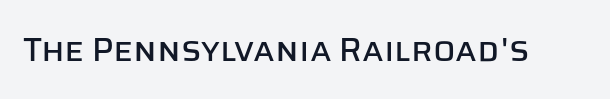
Q: Is the text italic (slanted)? A: No, it is upright.
Q: Is the typeface a serif or a sans-serif typeface? A: Sans-serif.
Q: Is the text underlined? A: No.
Q: Is the spacing between letters normal or unusually wide? A: Normal.
Q: Width (condensed, normal, or wide)? A: Normal.
Q: Stroke contrast? A: Low.
Q: x-height? A: Large.
Q: Monospaced? A: No.
